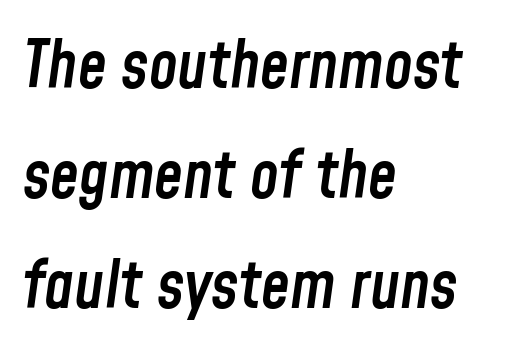
{"italic": "yes", "lean": "right", "slant_degrees": 8, "bold": "semi", "weight": "semibold", "width": "condensed", "stroke_contrast": "low", "x_height": "medium", "monospaced": "no", "underline": "no", "align": "left", "line_spacing": "normal", "line_spacing_ratio": 1.69, "letter_spacing": "normal", "letter_spacing_em": 0.0, "glyph_px": 65}
